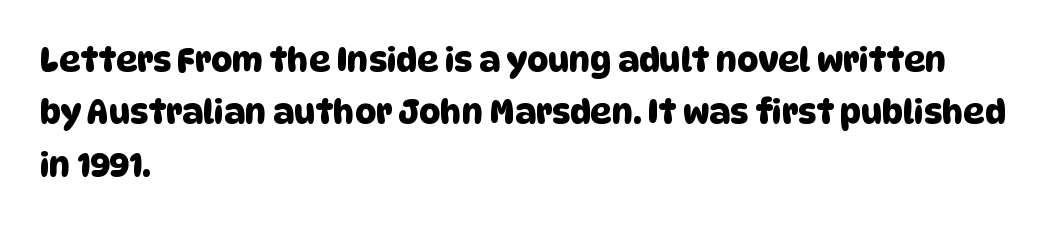
{"serif": "no", "width": "normal", "stroke_contrast": "low", "x_height": "large", "monospaced": "no", "underline": "no", "align": "left", "line_spacing": "normal", "line_spacing_ratio": 1.59, "letter_spacing": "normal", "letter_spacing_em": 0.0, "glyph_px": 33}
